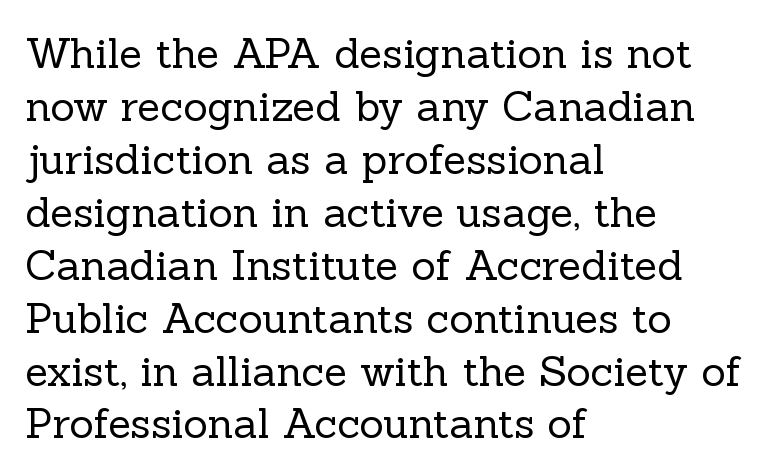
The image shows 42 px regular-weight serif type, upright; set left-aligned, normal line spacing (1.26x), normal letter spacing, not underlined; a medium x-height.
